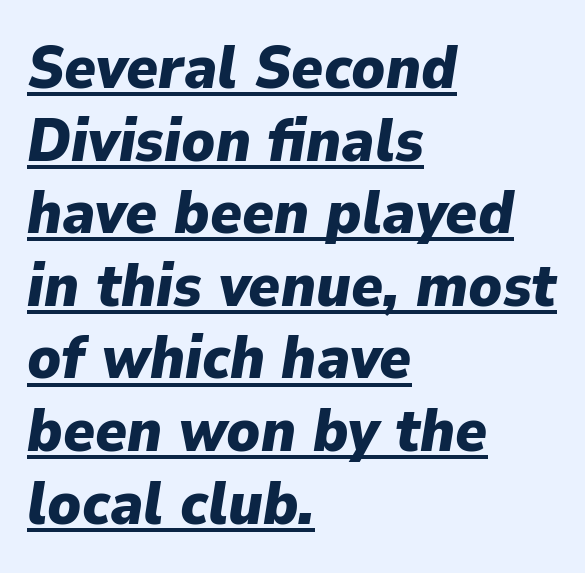
Q: Is the text bold? A: Yes.
Q: Is the text italic (slanted)? A: Yes, it leans right by about 9 degrees.
Q: Is the text underlined? A: Yes.
Q: How is the paragraph aligned? A: Left-aligned.
Q: Is the spacing between letters normal or unusually wide? A: Normal.
Q: Width (condensed, normal, or wide)? A: Normal.
Q: Stroke contrast? A: Low.
Q: x-height? A: Medium.
Q: Monospaced? A: No.
